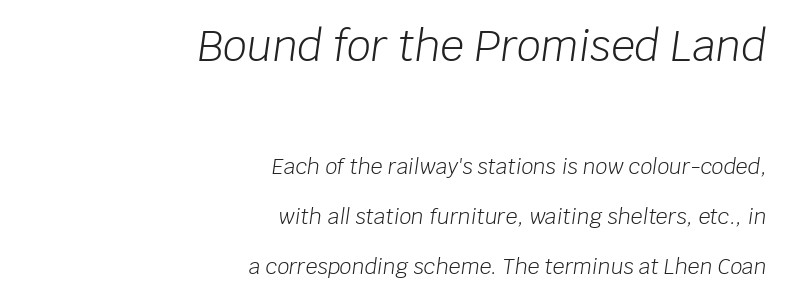
{"italic": "yes", "lean": "right", "slant_degrees": 8, "bold": "no", "weight": "light", "width": "normal", "stroke_contrast": "low", "x_height": "large", "monospaced": "no", "underline": "no", "align": "right", "line_spacing": "loose", "line_spacing_ratio": 2.38, "letter_spacing": "normal", "letter_spacing_em": 0.0, "larger_block": "first", "size_ratio": 2.0, "glyph_px": 42}
